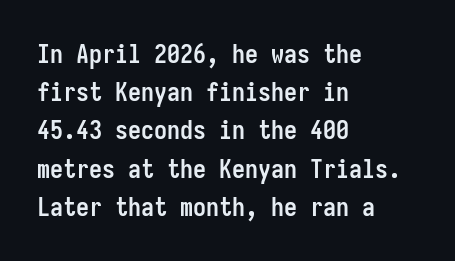
The image shows 26 px bold type, upright; set left-aligned, normal line spacing (1.47x), normal letter spacing, not underlined.
